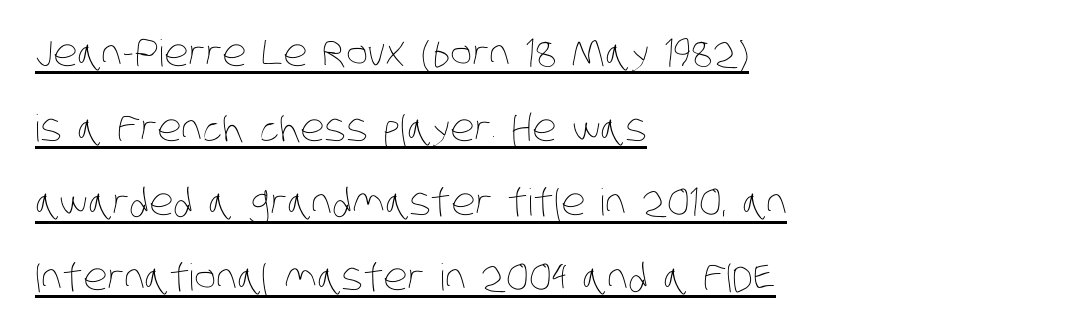
{"bold": "no", "weight": "thin", "width": "condensed", "stroke_contrast": "low", "x_height": "large", "monospaced": "no", "underline": "yes", "align": "left", "line_spacing": "loose", "line_spacing_ratio": 2.02, "letter_spacing": "normal", "letter_spacing_em": 0.0, "glyph_px": 37}
